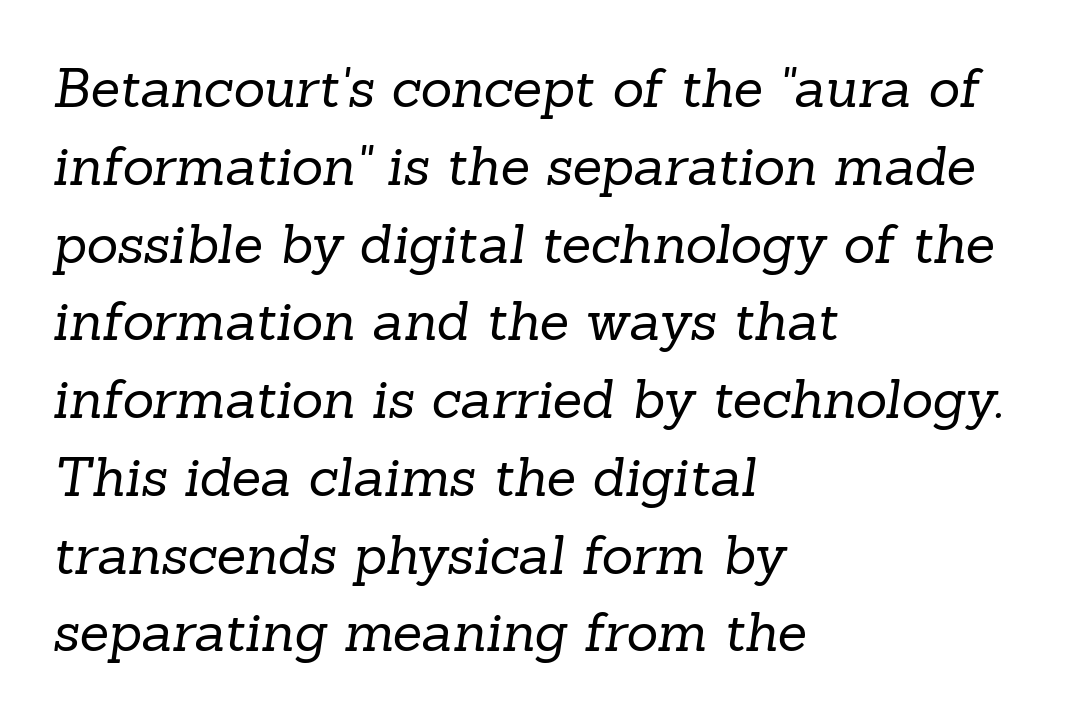
The image shows 54 px regular-weight serif type; set left-aligned, normal line spacing (1.44x), normal letter spacing, not underlined; low stroke contrast and a medium x-height.
